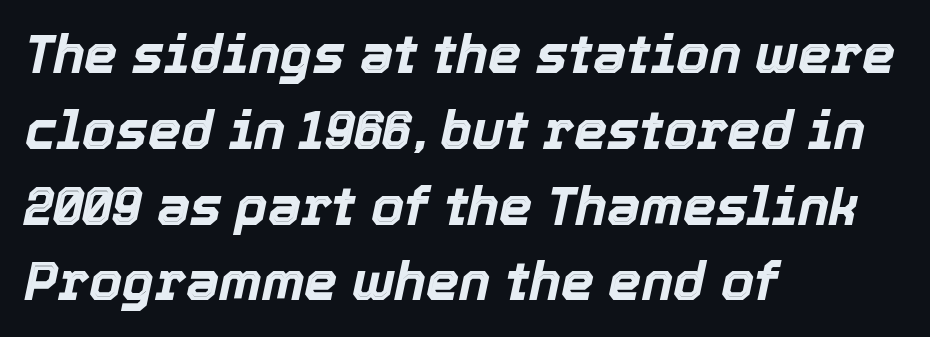
The image shows 53 px bold type, italic (leaning right); set left-aligned, normal line spacing (1.43x), normal letter spacing, not underlined; a medium x-height.
